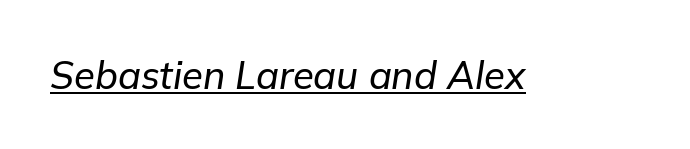
The image shows 38 px text type, italic (leaning right); set normal letter spacing, underlined; low stroke contrast and a medium x-height.
